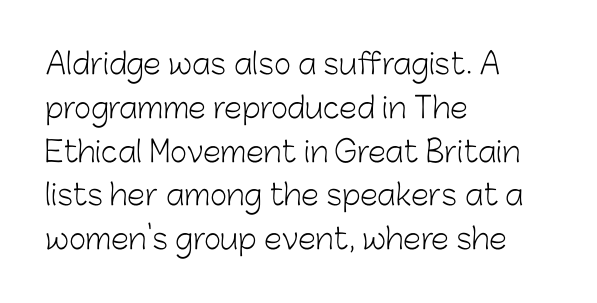
These glyphs show unthickened strokes, regular width or finer. The setting favours the left margin, as ordinary paragraphs usually do. These lines keep a tight, regular rhythm from letter to letter. The vertical gap from one line to the next is medium. Anything drawn beneath the words? Only blank space. The glyphs in this specimen are sans serif.
